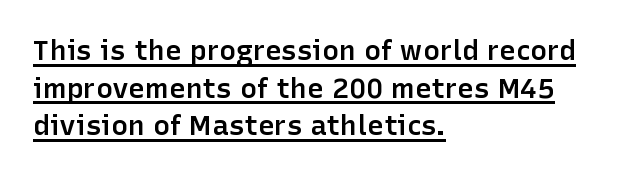
Q: Is the text bold? A: Semi-bold.
Q: Is the text italic (slanted)? A: No, it is upright.
Q: Is the typeface a serif or a sans-serif typeface? A: Sans-serif.
Q: Is the text underlined? A: Yes.
Q: How is the paragraph aligned? A: Left-aligned.
Q: Is the spacing between letters normal or unusually wide? A: Normal.
Q: Is the spacing between lines tight, normal or loose? A: Normal.
Q: Width (condensed, normal, or wide)? A: Normal.
Q: Stroke contrast? A: Low.
Q: x-height? A: Medium.
Q: Monospaced? A: No.
